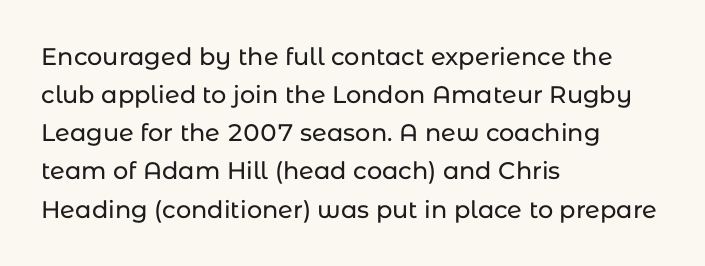
A normal amount of white space separates one row of letters from the next. In terms of letterspacing, this is plain default setting. Quick note: not italic, upright. Only glyphs here, with clear space below each row. Horizontally, the lines are justified to the leading edge only.
